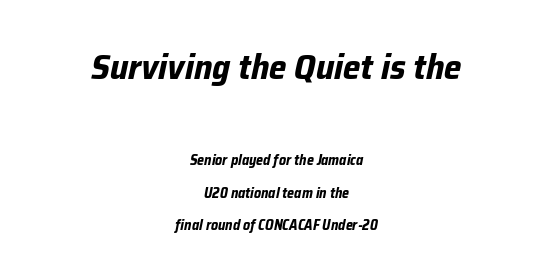
{"italic": "yes", "lean": "right", "slant_degrees": 12, "bold": "yes", "weight": "bold", "width": "normal", "stroke_contrast": "low", "x_height": "medium", "monospaced": "no", "underline": "no", "align": "center", "line_spacing": "loose", "line_spacing_ratio": 2.34, "letter_spacing": "normal", "letter_spacing_em": 0.0, "larger_block": "first", "size_ratio": 2.5, "glyph_px": 35}
